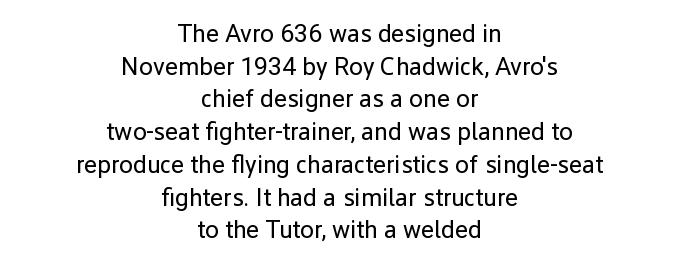
Q: Is the text bold? A: No.
Q: Is the text italic (slanted)? A: No, it is upright.
Q: Is the text underlined? A: No.
Q: How is the paragraph aligned? A: Centered.
Q: Is the spacing between letters normal or unusually wide? A: Normal.
Q: Is the spacing between lines tight, normal or loose? A: Normal.
